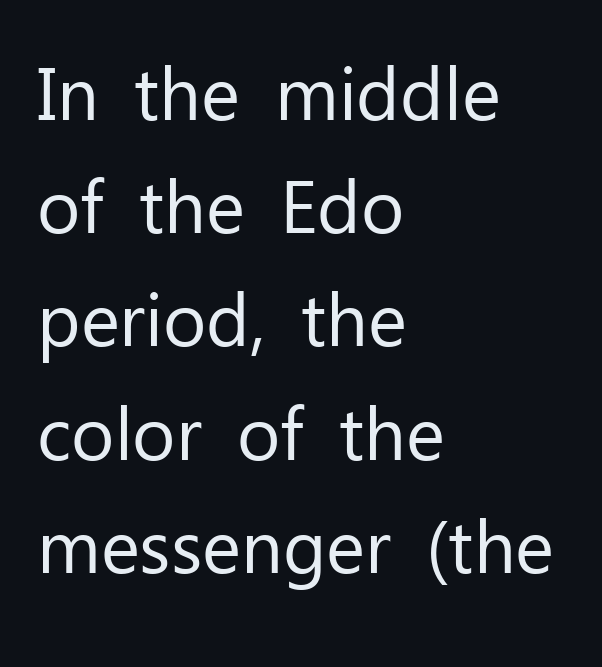
Q: Is the text bold? A: No.
Q: Is the text italic (slanted)? A: No, it is upright.
Q: Is the typeface a serif or a sans-serif typeface? A: Sans-serif.
Q: Is the text underlined? A: No.
Q: How is the paragraph aligned? A: Left-aligned.
Q: Is the spacing between letters normal or unusually wide? A: Normal.
Q: Is the spacing between lines tight, normal or loose? A: Normal.
Q: Width (condensed, normal, or wide)? A: Normal.
Q: Stroke contrast? A: Low.
Q: x-height? A: Medium.
Q: Monospaced? A: No.
